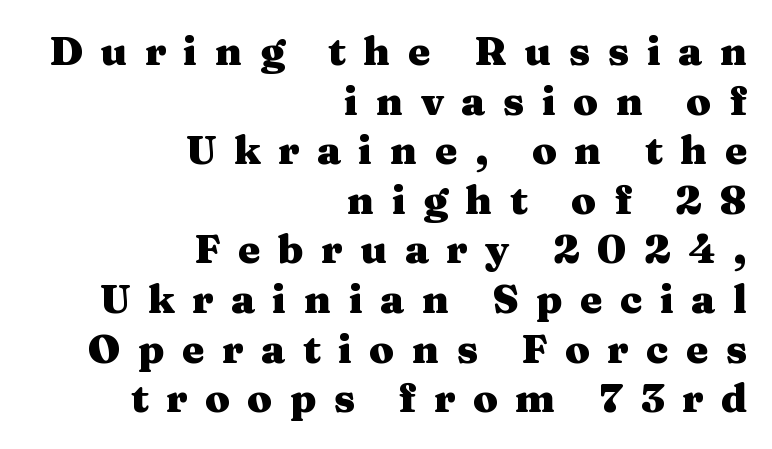
The characters display serif detailing at their extremities. Casual observation: everything's shoved over to the right. Lines of text with bare space underneath. Loose tracking; the words dissolve into strings of separated letters.
